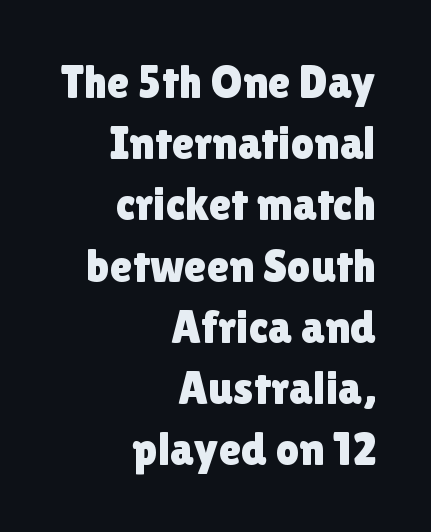
{"serif": "no", "italic": "no", "width": "normal", "stroke_contrast": "low", "x_height": "medium", "monospaced": "no", "underline": "no", "align": "right", "line_spacing": "normal", "line_spacing_ratio": 1.33, "letter_spacing": "normal", "letter_spacing_em": 0.0, "glyph_px": 46}
